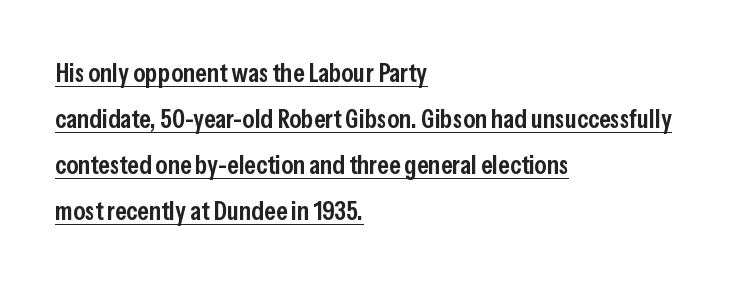
The image shows 27 px text type, upright; set left-aligned, normal line spacing (1.7x), normal letter spacing, underlined.
